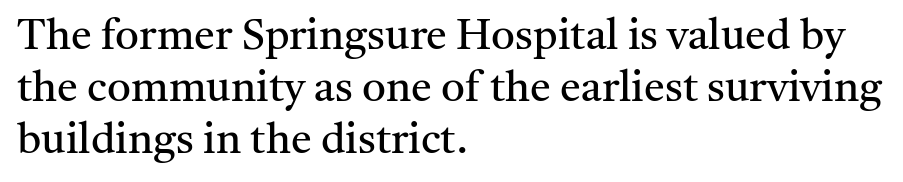
Q: Is the text bold? A: No.
Q: Is the text italic (slanted)? A: No, it is upright.
Q: Is the typeface a serif or a sans-serif typeface? A: Serif.
Q: Is the text underlined? A: No.
Q: How is the paragraph aligned? A: Left-aligned.
Q: Is the spacing between letters normal or unusually wide? A: Normal.
Q: Width (condensed, normal, or wide)? A: Normal.
Q: Stroke contrast? A: Medium.
Q: x-height? A: Medium.
Q: Monospaced? A: No.
